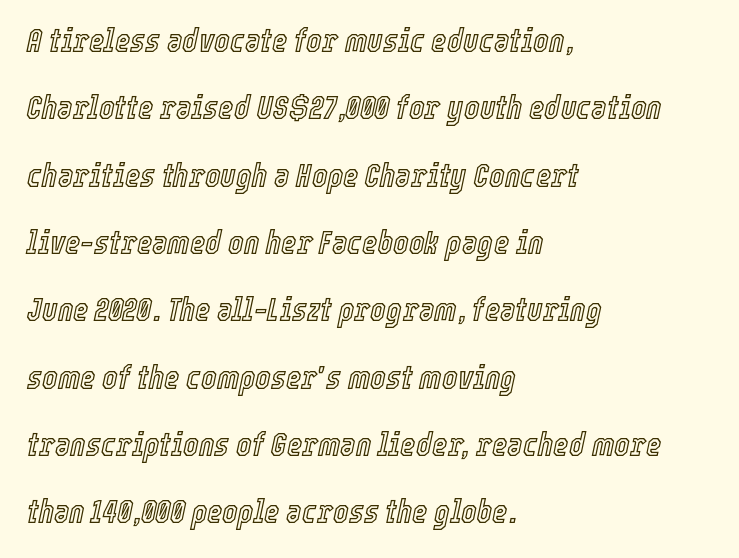
{"italic": "yes", "lean": "right", "slant_degrees": 12, "width": "condensed", "x_height": "medium", "monospaced": "no", "underline": "no", "align": "left", "line_spacing": "loose", "line_spacing_ratio": 2.04, "letter_spacing": "normal", "letter_spacing_em": 0.0, "glyph_px": 33}
